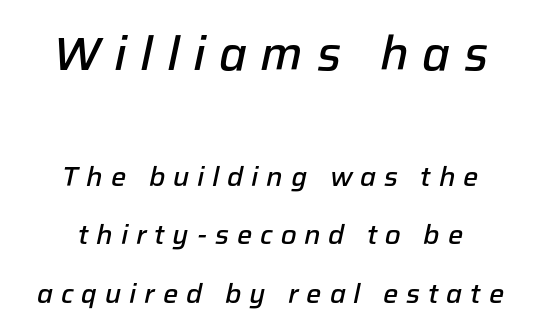
Q: Is the text bold? A: Semi-bold.
Q: Is the text italic (slanted)? A: Yes, it leans right by about 12 degrees.
Q: Is the text underlined? A: No.
Q: How is the paragraph aligned? A: Centered.
Q: Is the spacing between letters normal or unusually wide? A: Unusually wide.
Q: Is the spacing between lines tight, normal or loose? A: Loose.
Q: Which block of text is set in a larger size, the first (top) or the second (bottom)? A: The first (top) one.
Q: Width (condensed, normal, or wide)? A: Normal.
Q: Stroke contrast? A: Low.
Q: x-height? A: Medium.
Q: Monospaced? A: No.
